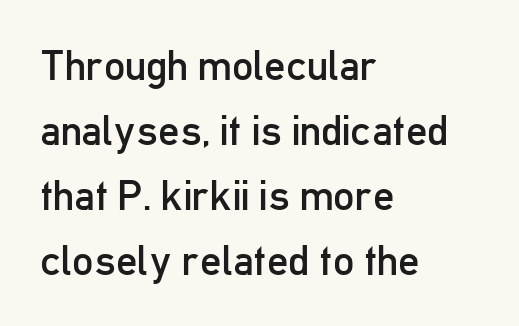
Q: Is the text bold? A: No.
Q: Is the text italic (slanted)? A: No, it is upright.
Q: Is the typeface a serif or a sans-serif typeface? A: Sans-serif.
Q: Is the text underlined? A: No.
Q: How is the paragraph aligned? A: Left-aligned.
Q: Is the spacing between letters normal or unusually wide? A: Normal.
Q: Is the spacing between lines tight, normal or loose? A: Normal.
Q: Width (condensed, normal, or wide)? A: Condensed.
Q: Stroke contrast? A: Low.
Q: x-height? A: Medium.
Q: Monospaced? A: No.
